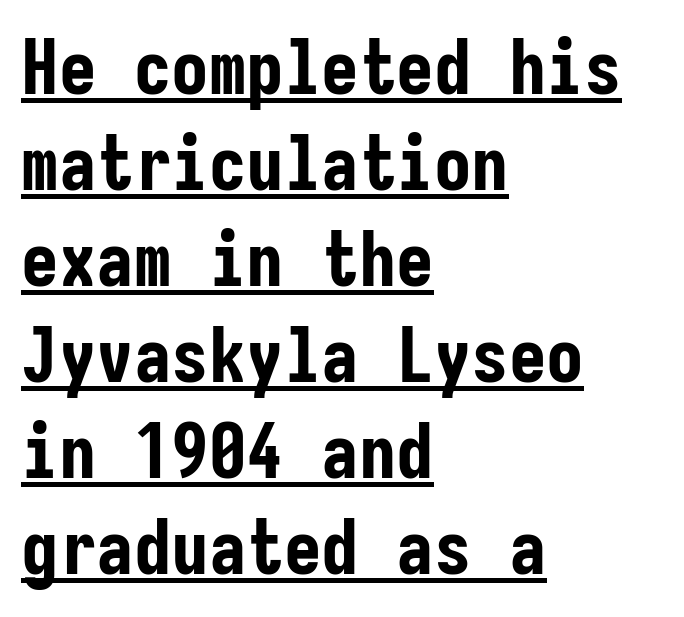
Type style note: lacks serifs. Leftover space on each line is placed entirely after the last word. Its strokes are broad and dark, the hallmark of bold type. Nope, not italic — everything's standing straight. Decoration check: the copy is underlined. Looks like terminal output: every glyph gets an equal slot.
